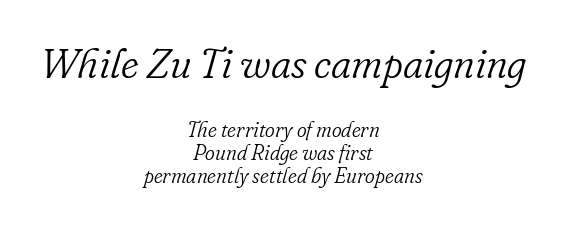
{"serif": "yes", "italic": "yes", "lean": "right", "slant_degrees": 16, "bold": "no", "weight": "light", "width": "normal", "stroke_contrast": "low", "x_height": "small", "monospaced": "no", "underline": "no", "align": "center", "line_spacing": "tight", "line_spacing_ratio": 1.1, "letter_spacing": "normal", "letter_spacing_em": 0.0, "larger_block": "first", "size_ratio": 2.0, "glyph_px": 42}
